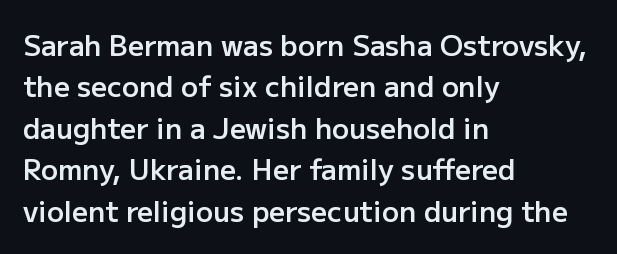
Q: Is the text bold? A: Semi-bold.
Q: Is the text italic (slanted)? A: No, it is upright.
Q: Is the typeface a serif or a sans-serif typeface? A: Sans-serif.
Q: Is the text underlined? A: No.
Q: How is the paragraph aligned? A: Left-aligned.
Q: Is the spacing between letters normal or unusually wide? A: Normal.
Q: Is the spacing between lines tight, normal or loose? A: Normal.
Q: Width (condensed, normal, or wide)? A: Normal.
Q: Stroke contrast? A: Low.
Q: x-height? A: Medium.
Q: Monospaced? A: No.
